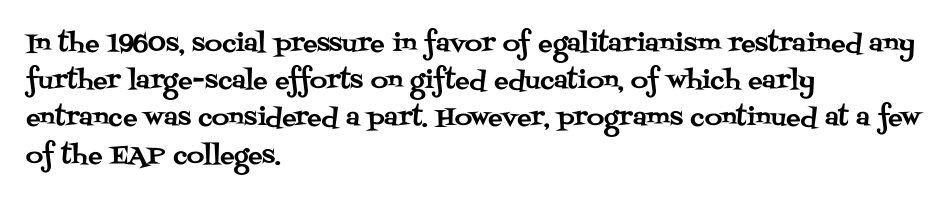
Q: Is the text italic (slanted)? A: No, it is upright.
Q: Is the text underlined? A: No.
Q: How is the paragraph aligned? A: Left-aligned.
Q: Is the spacing between letters normal or unusually wide? A: Normal.
Q: Is the spacing between lines tight, normal or loose? A: Normal.
